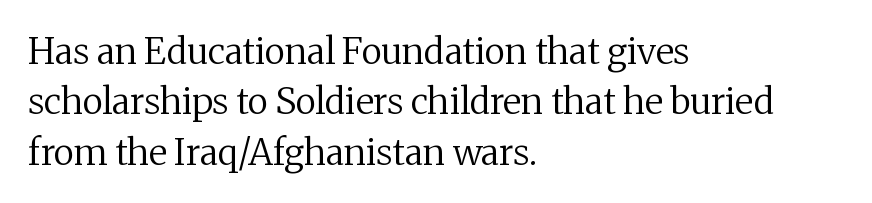
The image shows 36 px regular-weight serif type, upright; set left-aligned, normal line spacing (1.4x), normal letter spacing, not underlined; medium stroke contrast and a medium x-height.
